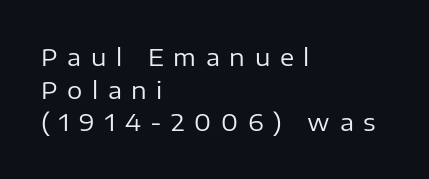
You could only call the tracking loose — the letters float apart. The typesetting does not lean heavy: it is not bold. A clean baseline with only descenders dipping below it. The type sits square on the baseline with zero lean. How would I describe the line gaps? Plain and ordinary.
